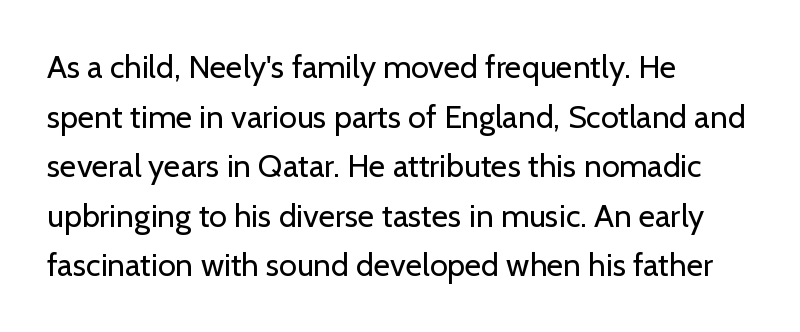
Q: Is the text bold? A: No.
Q: Is the text italic (slanted)? A: No, it is upright.
Q: Is the typeface a serif or a sans-serif typeface? A: Sans-serif.
Q: Is the text underlined? A: No.
Q: How is the paragraph aligned? A: Left-aligned.
Q: Is the spacing between letters normal or unusually wide? A: Normal.
Q: Is the spacing between lines tight, normal or loose? A: Normal.
Q: Width (condensed, normal, or wide)? A: Normal.
Q: Stroke contrast? A: Low.
Q: x-height? A: Medium.
Q: Monospaced? A: No.
